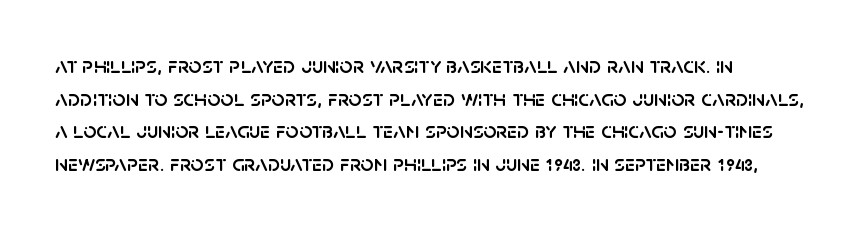
This block has exactly the height ordinary leading produces. Tracking value appears to be zero — textbook default spacing. When letters stand straight like this, we call the style roman or upright. A clean baseline with only descenders dipping below it.
